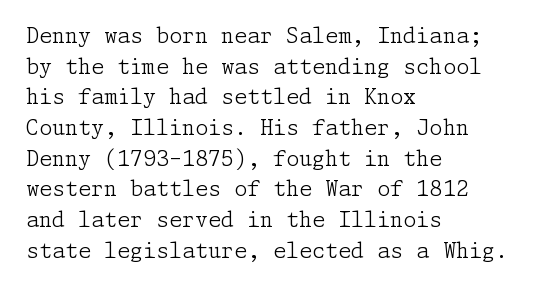
The strip under each line holds only bare page. The lines in this sample share a left origin and differ only in where they stop. The block of text has a typical density, with ordinary space between rows. A typesetter would call this zero additional tracking. Each stroke keeps to a modest, everyday thickness or less. Style check: upright.
